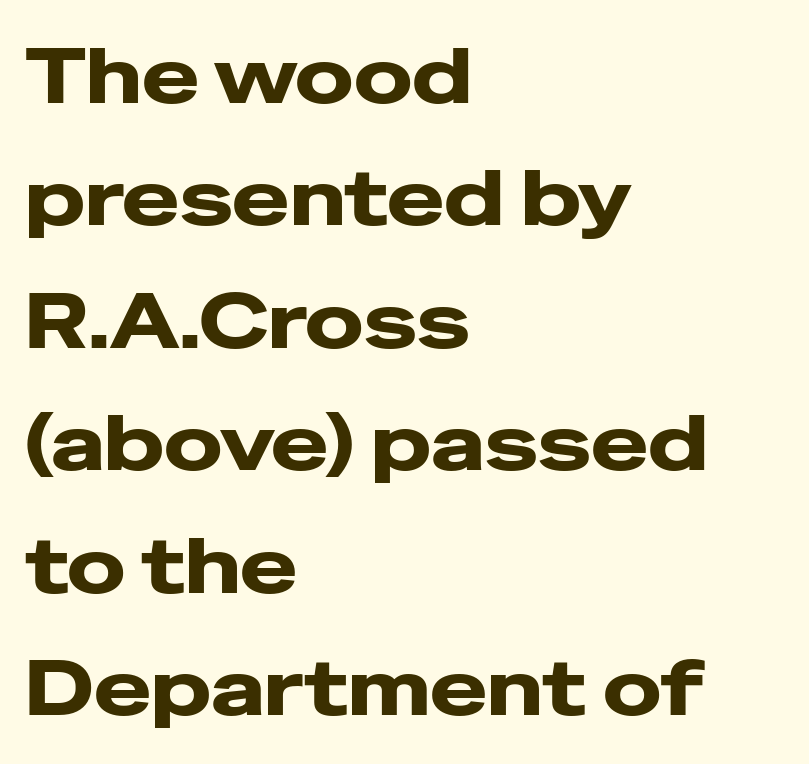
The image shows 77 px wide sans-serif type, upright; set left-aligned, normal line spacing (1.59x), normal letter spacing, not underlined; low stroke contrast and a medium x-height.
